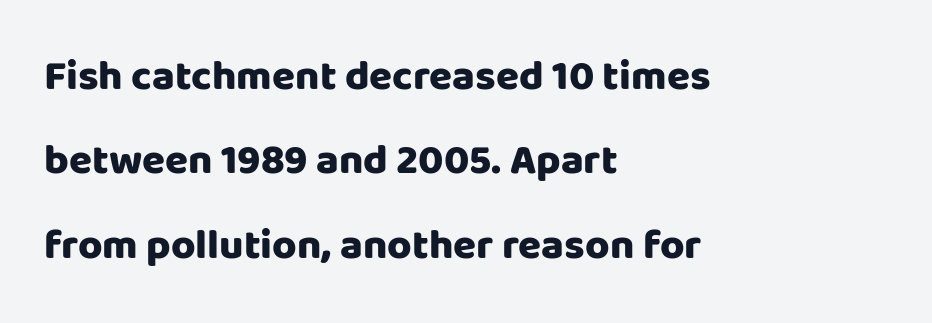
The image shows 42 px heavy sans-serif type, upright; set left-aligned, loose line spacing (2.01x), normal letter spacing, not underlined; low stroke contrast and a large x-height.
